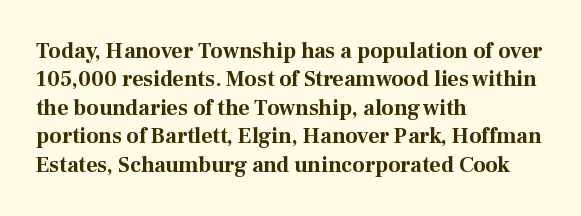
The image shows 22 px bold type, upright; set left-aligned, normal line spacing (1.29x), normal letter spacing, not underlined.
